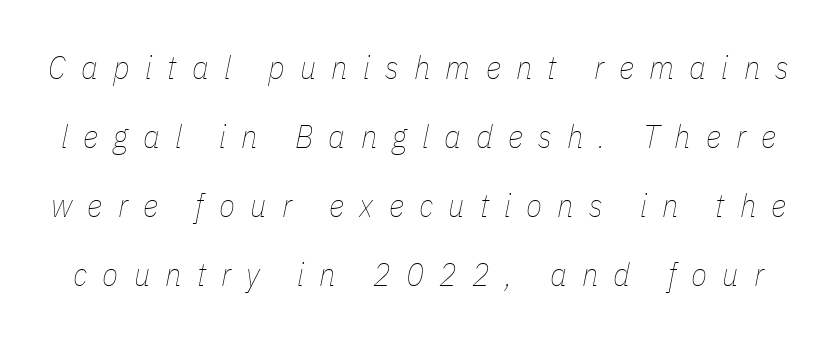
{"italic": "yes", "lean": "right", "slant_degrees": 11, "bold": "no", "weight": "thin", "width": "condensed", "stroke_contrast": "low", "x_height": "medium", "monospaced": "no", "underline": "no", "line_spacing": "loose", "line_spacing_ratio": 2.09, "letter_spacing": "wide", "letter_spacing_em": 0.46, "glyph_px": 33}
